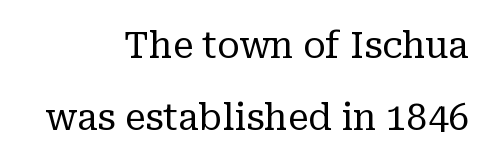
{"serif": "yes", "italic": "no", "bold": "no", "weight": "regular", "width": "normal", "stroke_contrast": "low", "x_height": "medium", "monospaced": "no", "underline": "no", "align": "right", "line_spacing": "loose", "line_spacing_ratio": 1.94, "letter_spacing": "normal", "letter_spacing_em": 0.0, "glyph_px": 37}
